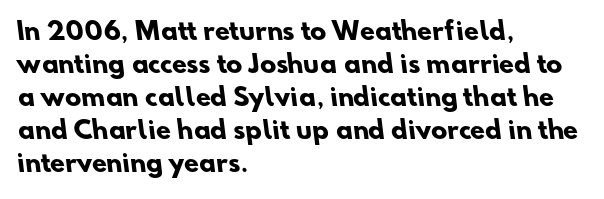
Q: Is the text bold? A: Yes.
Q: Is the text underlined? A: No.
Q: How is the paragraph aligned? A: Left-aligned.
Q: Is the spacing between letters normal or unusually wide? A: Normal.
Q: Is the spacing between lines tight, normal or loose? A: Normal.
